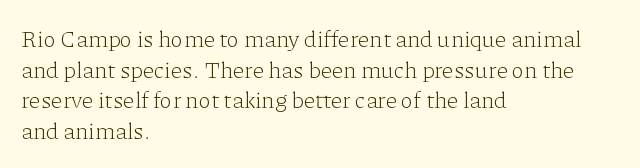
Vertical spacing — default. The text block is weighted toward the left margin, trailing off unevenly rightward. The baseline area is clear. These lines keep a tight, regular rhythm from letter to letter. No extra ink here — the face is not bold.
